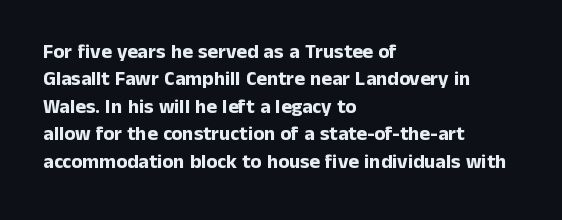
Here the glyphs are tracked normally, forming tight word shapes. The lettering stays uniformly vertical, giving the passage a roman look. The strokes are fattened all the way to bold. This sample keeps an unexceptional amount of space between lines. Underline: absent.
